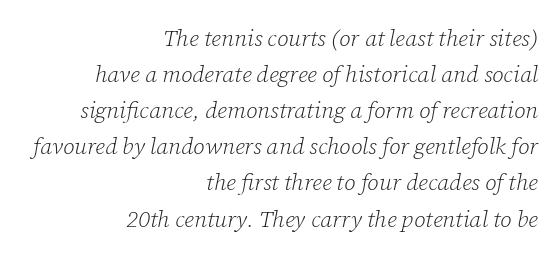
The image shows 23 px text type, italic (leaning right); set right-aligned, normal line spacing (1.57x), normal letter spacing, not underlined.
